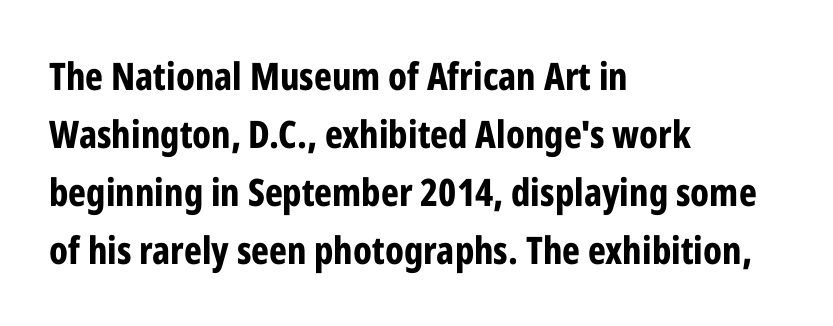
Q: Is the text bold? A: Yes.
Q: Is the text italic (slanted)? A: No, it is upright.
Q: Is the typeface a serif or a sans-serif typeface? A: Sans-serif.
Q: Is the text underlined? A: No.
Q: How is the paragraph aligned? A: Left-aligned.
Q: Is the spacing between letters normal or unusually wide? A: Normal.
Q: Is the spacing between lines tight, normal or loose? A: Normal.
Q: Width (condensed, normal, or wide)? A: Condensed.
Q: Stroke contrast? A: Low.
Q: x-height? A: Medium.
Q: Monospaced? A: No.
